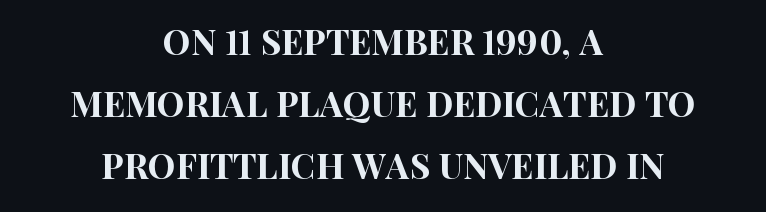
{"serif": "no", "italic": "no", "width": "condensed", "stroke_contrast": "high", "x_height": "large", "monospaced": "no", "underline": "no", "align": "center", "line_spacing_ratio": 1.77, "letter_spacing": "normal", "letter_spacing_em": 0.0, "glyph_px": 35}
